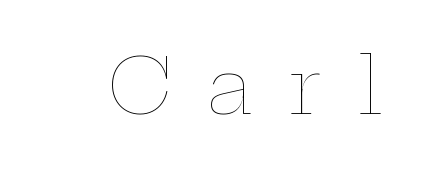
This reads as an unemphasized weight, regular at the heaviest. Think of a printed novel: that variable character pitch is what you see here. What stands out about the letter spacing? Its width — letters are far apart. It's the straight-up-and-down kind of type. The specimen omits any rule beneath the text block's lines.
